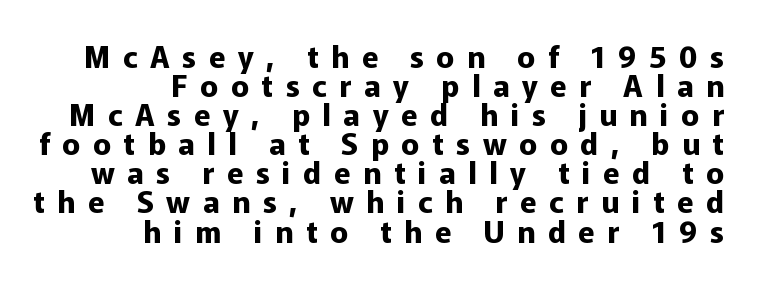
Q: Is the text bold? A: Yes.
Q: Is the text italic (slanted)? A: No, it is upright.
Q: Is the typeface a serif or a sans-serif typeface? A: Sans-serif.
Q: Is the text underlined? A: No.
Q: How is the paragraph aligned? A: Right-aligned.
Q: Is the spacing between letters normal or unusually wide? A: Unusually wide.
Q: Is the spacing between lines tight, normal or loose? A: Tight.
Q: Width (condensed, normal, or wide)? A: Normal.
Q: Stroke contrast? A: Low.
Q: x-height? A: Medium.
Q: Monospaced? A: No.
